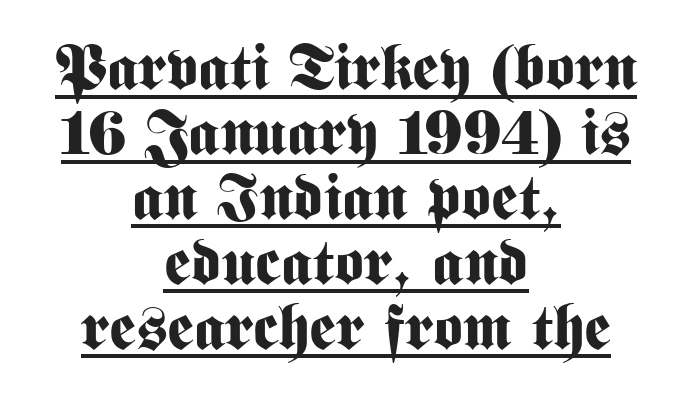
The image shows 63 px bold, condensed sans-serif type, upright; set centered, tight line spacing (1.03x), normal letter spacing, underlined; medium stroke contrast and a medium x-height.
